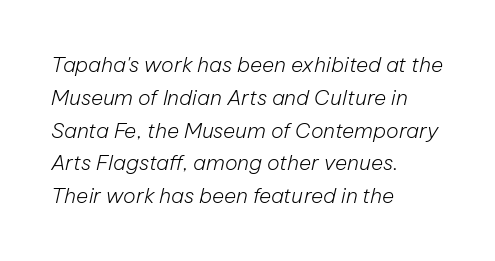
Q: Is the text bold? A: No.
Q: Is the text italic (slanted)? A: Yes, it leans right by about 12 degrees.
Q: Is the text underlined? A: No.
Q: How is the paragraph aligned? A: Left-aligned.
Q: Is the spacing between letters normal or unusually wide? A: Normal.
Q: Is the spacing between lines tight, normal or loose? A: Normal.
